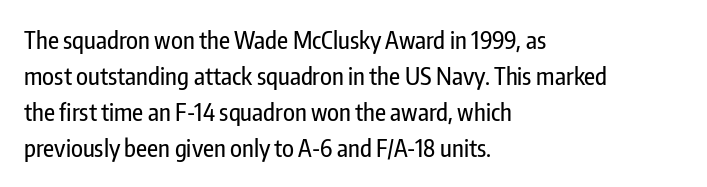
Q: Is the text italic (slanted)? A: No, it is upright.
Q: Is the text underlined? A: No.
Q: How is the paragraph aligned? A: Left-aligned.
Q: Is the spacing between letters normal or unusually wide? A: Normal.
Q: Is the spacing between lines tight, normal or loose? A: Normal.
